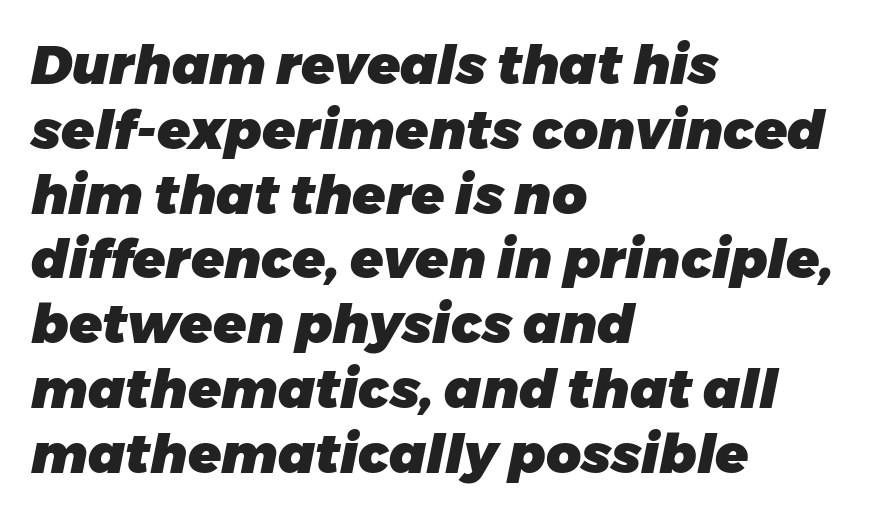
The image shows 54 px heavy type, italic (leaning right); set left-aligned, line spacing 1.2x, normal letter spacing, not underlined; low stroke contrast and a medium x-height.
